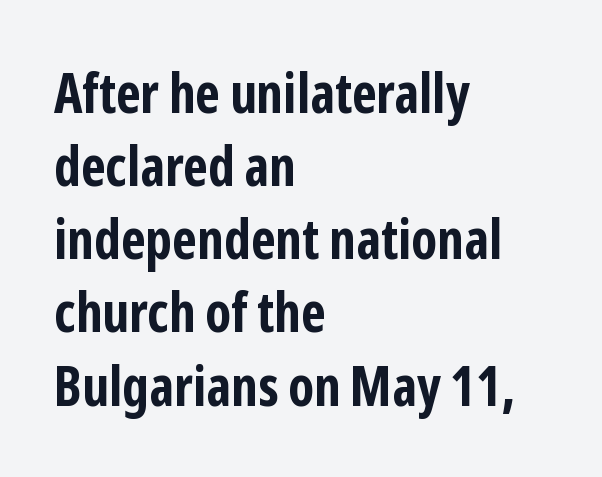
Q: Is the text bold? A: Yes.
Q: Is the text italic (slanted)? A: No, it is upright.
Q: Is the typeface a serif or a sans-serif typeface? A: Sans-serif.
Q: Is the text underlined? A: No.
Q: How is the paragraph aligned? A: Left-aligned.
Q: Is the spacing between letters normal or unusually wide? A: Normal.
Q: Is the spacing between lines tight, normal or loose? A: Normal.
Q: Width (condensed, normal, or wide)? A: Condensed.
Q: Stroke contrast? A: Low.
Q: x-height? A: Medium.
Q: Monospaced? A: No.
